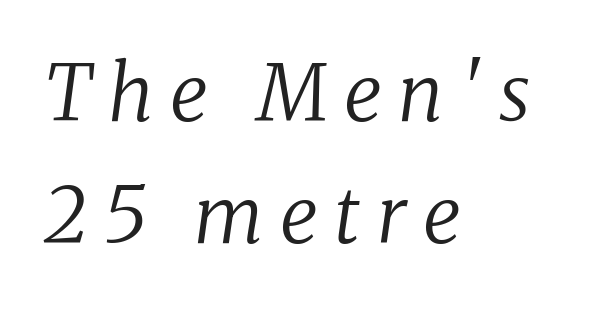
Q: Is the text bold? A: No.
Q: Is the text italic (slanted)? A: Yes, it leans right by about 8 degrees.
Q: Is the typeface a serif or a sans-serif typeface? A: Serif.
Q: Is the text underlined? A: No.
Q: How is the paragraph aligned? A: Left-aligned.
Q: Is the spacing between letters normal or unusually wide? A: Unusually wide.
Q: Is the spacing between lines tight, normal or loose? A: Normal.
Q: Width (condensed, normal, or wide)? A: Normal.
Q: Stroke contrast? A: Low.
Q: x-height? A: Medium.
Q: Monospaced? A: No.
